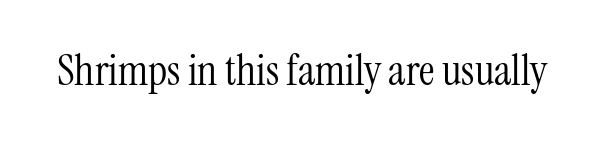
The image shows 43 px light, condensed serif type, upright; set normal letter spacing, not underlined; medium stroke contrast and a medium x-height.
